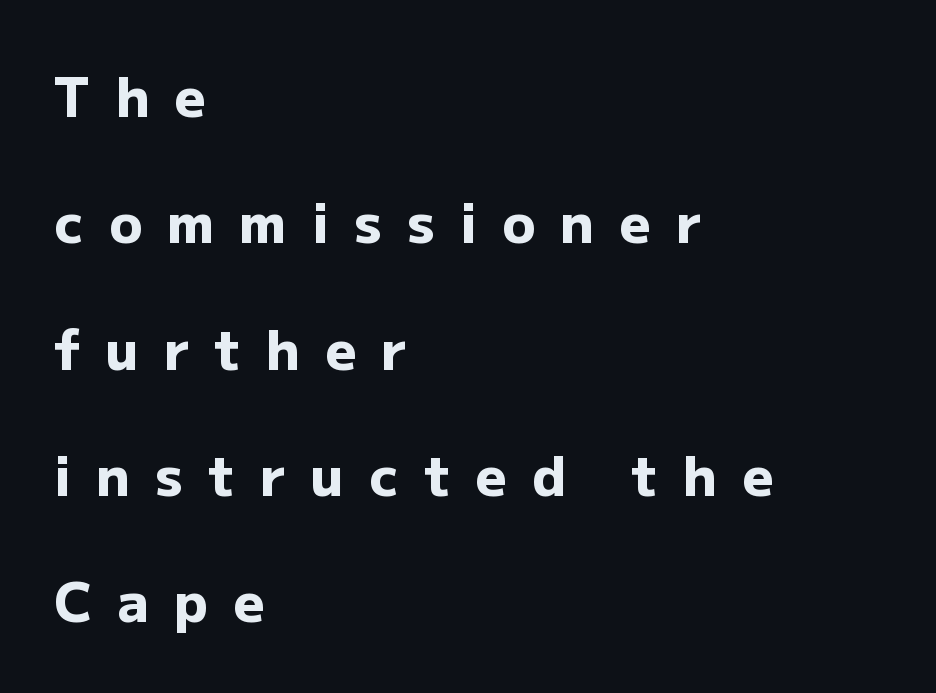
{"serif": "no", "italic": "no", "bold": "yes", "weight": "heavy", "width": "normal", "stroke_contrast": "low", "x_height": "medium", "monospaced": "no", "underline": "no", "align": "left", "line_spacing": "loose", "line_spacing_ratio": 2.34, "letter_spacing": "wide", "letter_spacing_em": 0.47, "glyph_px": 54}
